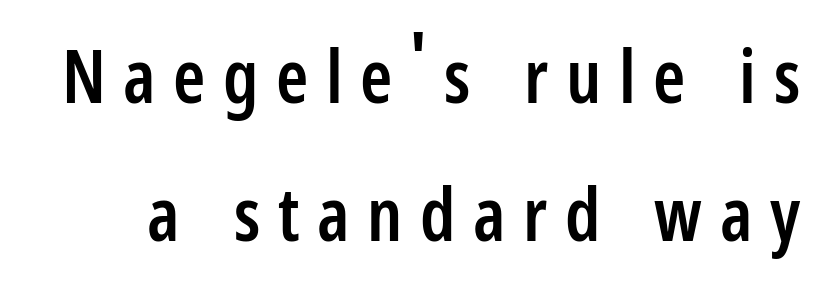
The image shows 73 px semibold, condensed sans-serif type, upright; set line spacing 1.89x, unusually wide letter spacing (+0.24 em), not underlined; low stroke contrast and a medium x-height.
